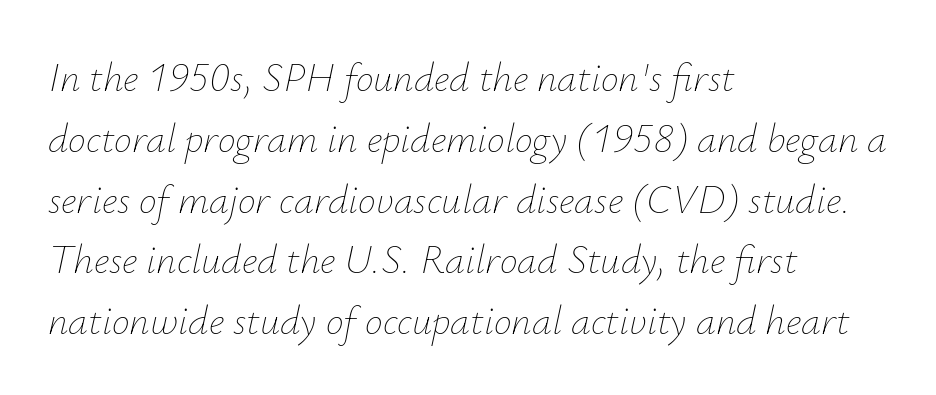
The image shows 40 px thin type, italic (leaning right); set left-aligned, normal line spacing (1.52x), normal letter spacing, not underlined; low stroke contrast and a small x-height.
